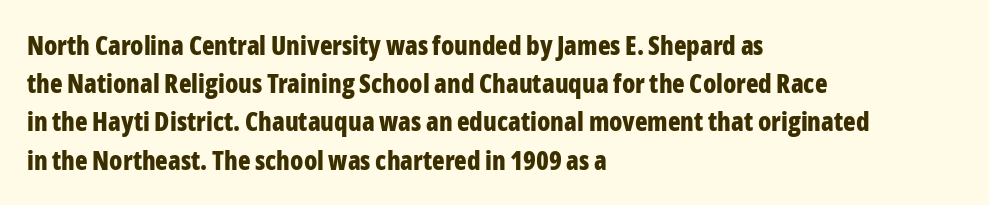
One glance says typical: line gaps are just what's usual. Students, note that the glyphs here touch the page at normal intervals. When letters stand straight like this, we call the style roman or upright. The string is rendered with underlining switched off. Casual observation: everything's shoved over to the left.
